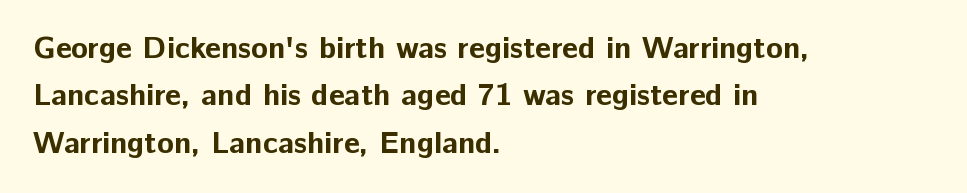
{"serif": "no", "italic": "no", "bold": "yes", "weight": "bold", "width": "normal", "stroke_contrast": "low", "x_height": "medium", "monospaced": "no", "underline": "no", "align": "left", "line_spacing": "normal", "line_spacing_ratio": 1.53, "letter_spacing": "normal", "letter_spacing_em": 0.0, "glyph_px": 31}
